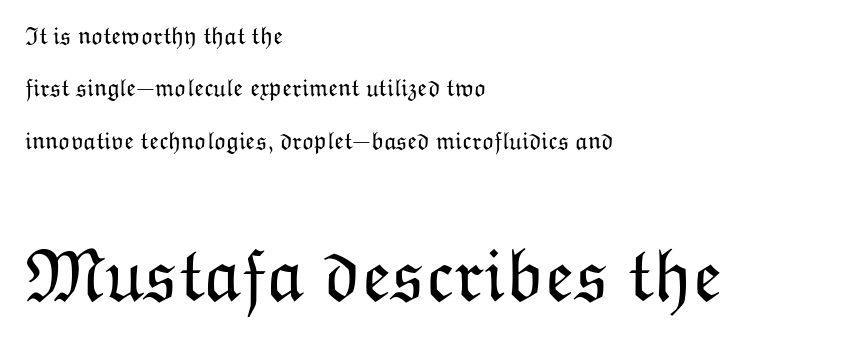
Which margin do the lines hug? The left one — the right edge is uneven. The face used here is proportionally spaced, like ordinary book or web type. A quiet, ordinary-to-light weight characterises the typeface. Letters rest on an invisible, unmarked baseline.
